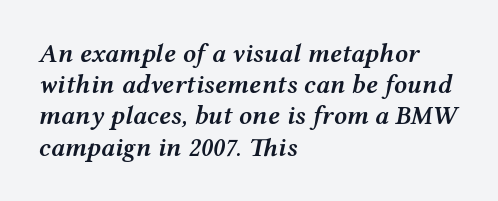
Nobody drew a line under any word here. Teacher's note: observe the even left margin — that is flush-left alignment. Does extra space separate the letters? No, they use regular spacing. The lettering tilts uniformly, giving the passage an italic look. Every letter is mildly thick-stroked: semibold rather than bold.
